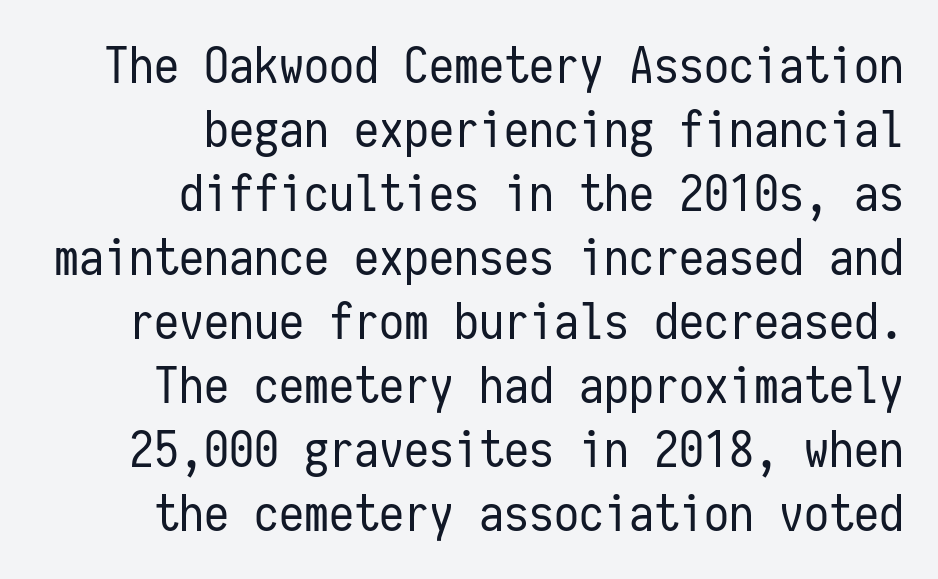
{"serif": "no", "italic": "no", "bold": "no", "weight": "regular", "width": "condensed", "stroke_contrast": "low", "x_height": "medium", "monospaced": "yes", "underline": "no", "align": "right", "line_spacing": "normal", "line_spacing_ratio": 1.28, "letter_spacing": "normal", "letter_spacing_em": 0.0, "glyph_px": 50}
